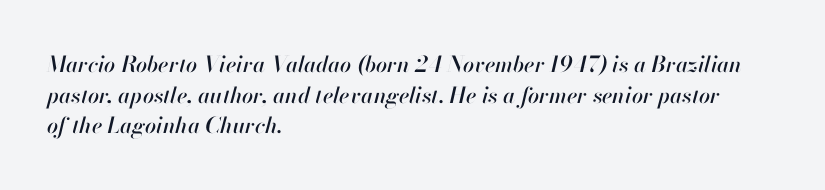
{"italic": "yes", "lean": "right", "slant_degrees": 13, "underline": "no", "align": "left", "line_spacing": "normal", "line_spacing_ratio": 1.39, "letter_spacing": "normal", "letter_spacing_em": 0.0, "glyph_px": 22}
